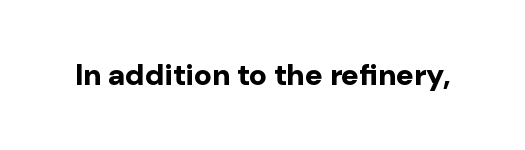
{"serif": "no", "italic": "no", "bold": "yes", "weight": "bold", "width": "normal", "stroke_contrast": "low", "x_height": "medium", "monospaced": "no", "underline": "no", "letter_spacing": "normal", "letter_spacing_em": 0.0, "glyph_px": 30}
